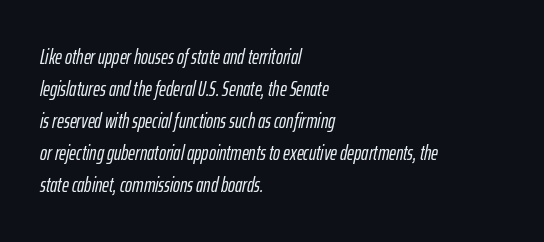
The image shows 21 px text type, italic (leaning right); set left-aligned, normal line spacing (1.52x), normal letter spacing, not underlined.
